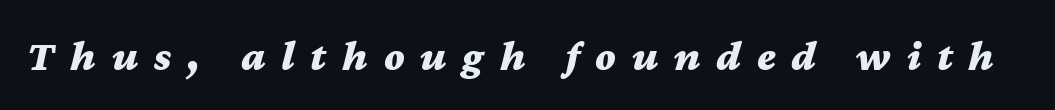
The space beneath each line is pristine and unruled. The axis of the letterforms is tilted away from vertical. These lines are rendered in a variable-pitch font. Compared with typical body copy, the letter spacing here is much looser. Each glyph is drawn with heavy, bold strokes.
